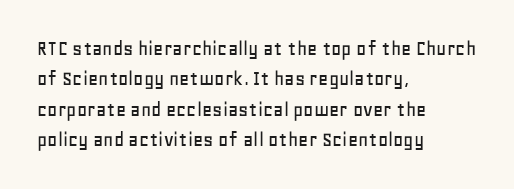
Q: Is the text italic (slanted)? A: No, it is upright.
Q: Is the text underlined? A: No.
Q: How is the paragraph aligned? A: Left-aligned.
Q: Is the spacing between letters normal or unusually wide? A: Normal.
Q: Is the spacing between lines tight, normal or loose? A: Normal.
